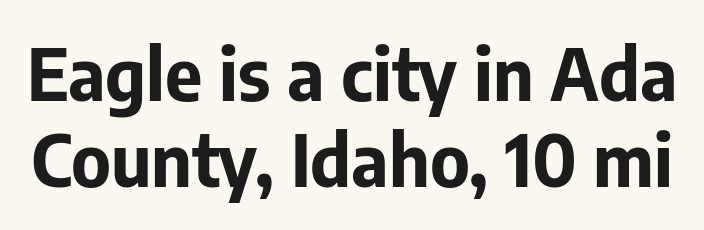
The image shows 72 px bold sans-serif type, upright; set line spacing 1.2x, normal letter spacing, not underlined; low stroke contrast and a medium x-height.
